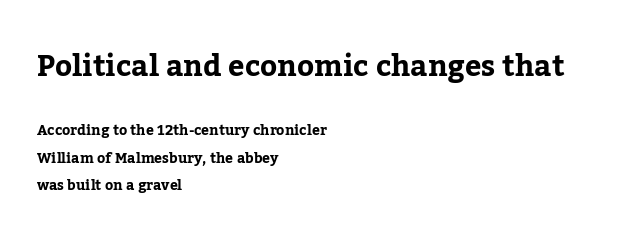
Serif or sans? Serif — the stroke terminals have little feet. Quick note: not italic, upright. The letters advance in unequal steps, a hallmark of proportional type. These words are printed bold, with thick strokes throughout.
